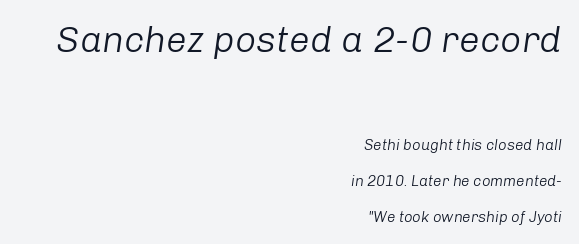
Q: Is the text bold? A: No.
Q: Is the text italic (slanted)? A: Yes, it leans right by about 8 degrees.
Q: Is the text underlined? A: No.
Q: How is the paragraph aligned? A: Right-aligned.
Q: Is the spacing between letters normal or unusually wide? A: Normal.
Q: Is the spacing between lines tight, normal or loose? A: Loose.
Q: Which block of text is set in a larger size, the first (top) or the second (bottom)? A: The first (top) one.
Q: Width (condensed, normal, or wide)? A: Normal.
Q: Stroke contrast? A: Low.
Q: x-height? A: Medium.
Q: Monospaced? A: No.
